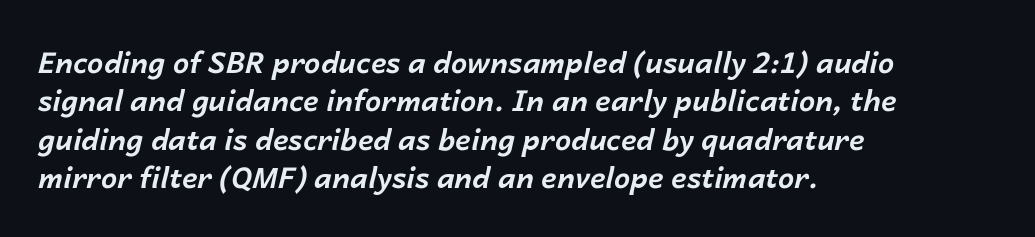
Weight: bold. Layout note: lines flush left. Honestly, there is no underline to notice here at all. One glance says typical: line gaps are just what's usual. Do the characters align in a grid? No, the font is proportional.
